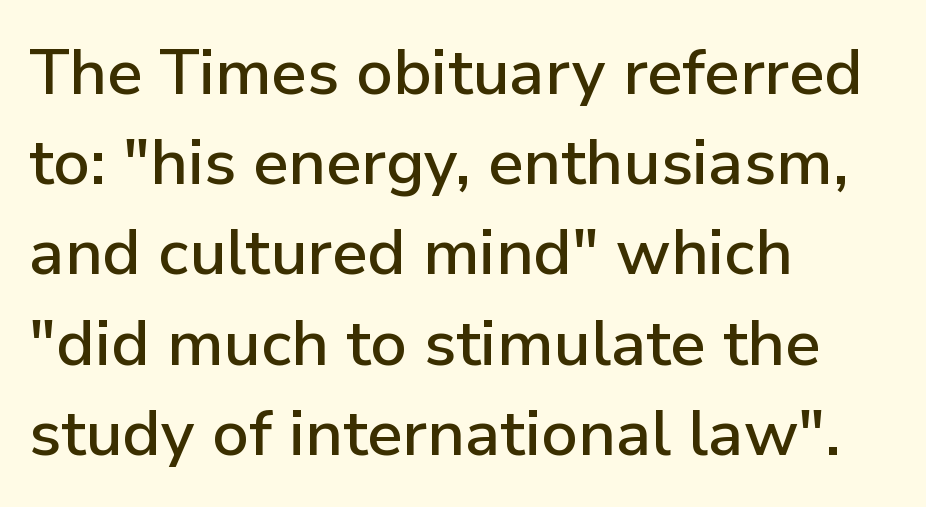
Q: Is the text italic (slanted)? A: No, it is upright.
Q: Is the typeface a serif or a sans-serif typeface? A: Sans-serif.
Q: Is the text underlined? A: No.
Q: How is the paragraph aligned? A: Left-aligned.
Q: Is the spacing between letters normal or unusually wide? A: Normal.
Q: Is the spacing between lines tight, normal or loose? A: Normal.
Q: Width (condensed, normal, or wide)? A: Normal.
Q: Stroke contrast? A: Low.
Q: x-height? A: Medium.
Q: Monospaced? A: No.
